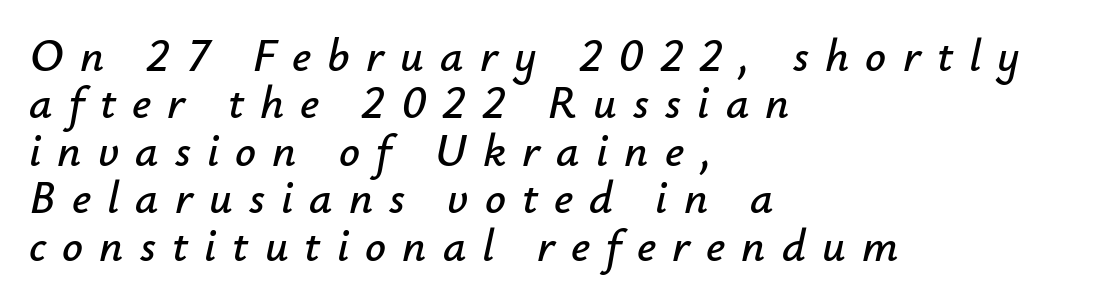
{"italic": "yes", "lean": "right", "slant_degrees": 12, "width": "normal", "stroke_contrast": "low", "x_height": "small", "monospaced": "no", "underline": "no", "align": "left", "line_spacing": "tight", "line_spacing_ratio": 1.03, "letter_spacing": "wide", "letter_spacing_em": 0.35, "glyph_px": 46}
